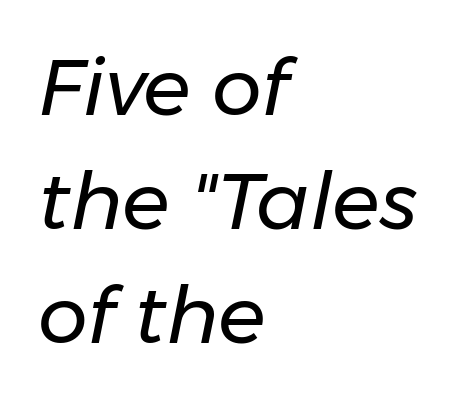
The typeface has the unassuming heft of standard copy or less. The tracking reads as untouched default to a designer's eye. The baseline area is clear. Posture: slanted.
